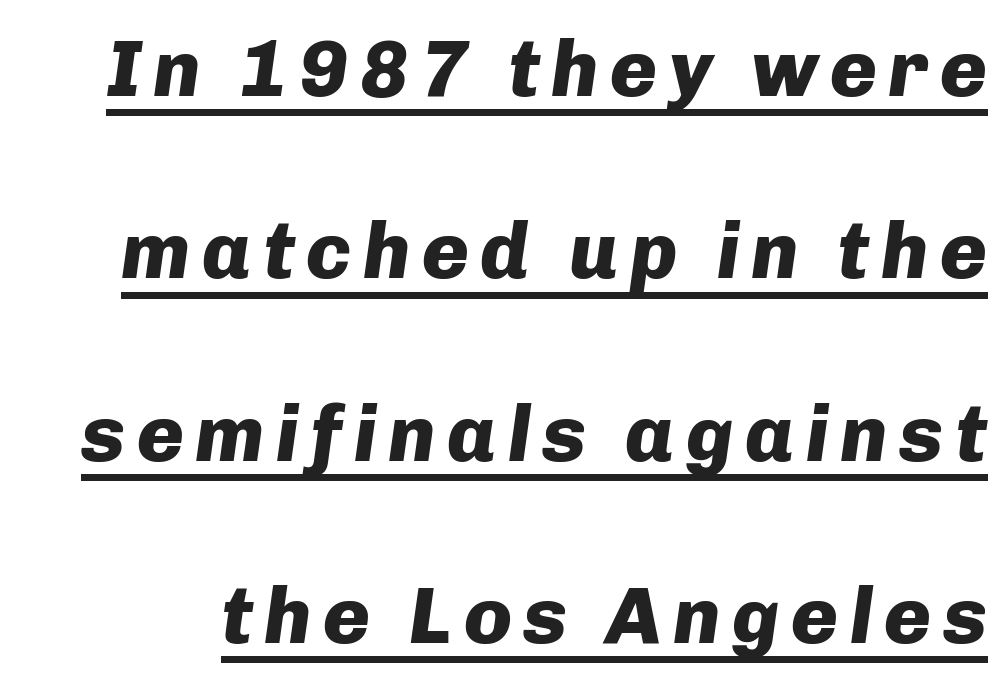
Baseline-to-baseline distance is far greater than the letter height. Does the weight exceed regular? Yes, all the way to bold. The whole block is typeset with a tilt. Compared with undecorated copy, this sample adds a rule below the words. This sample has the flowing, uneven cadence of proportional lettering.
